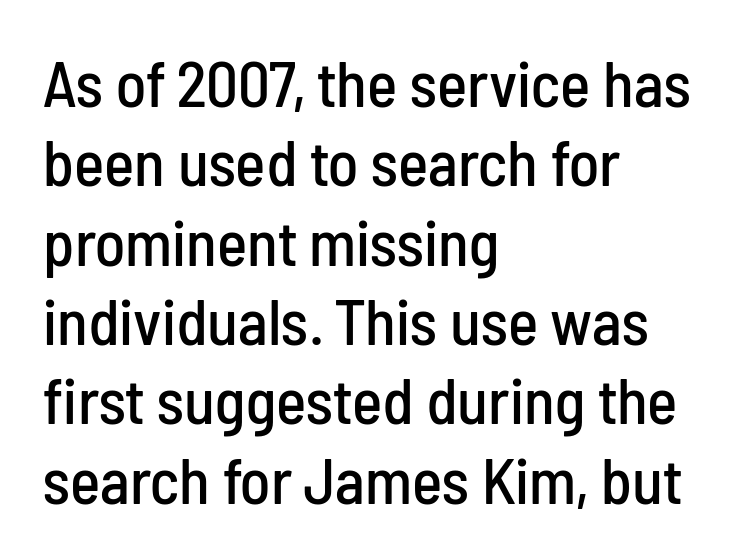
{"serif": "no", "italic": "no", "width": "condensed", "stroke_contrast": "low", "x_height": "medium", "monospaced": "no", "underline": "no", "align": "left", "line_spacing_ratio": 1.24, "letter_spacing": "normal", "letter_spacing_em": 0.0, "glyph_px": 64}
